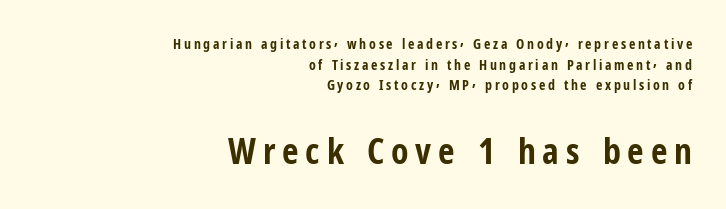
In terms of weight, the rendering is a true, heavy bold. Right-aligned paragraph, ragged on the left. Decoration check: the copy has no underline. Each letter keeps its own natural width here, so spacing adapts to shape. Each new line begins a customary step beneath the previous one.
